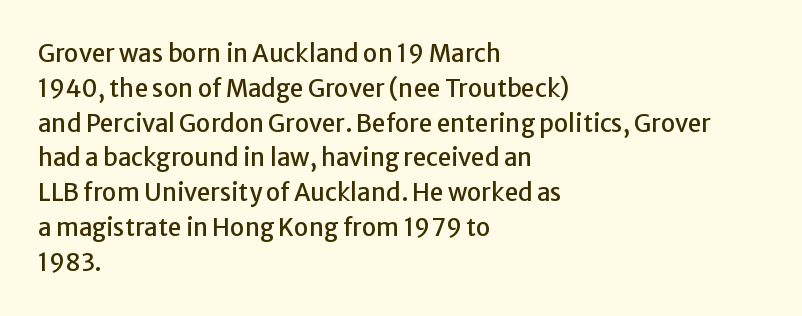
The image shows 24 px text type, upright; set left-aligned, normal line spacing (1.45x), normal letter spacing, not underlined.
